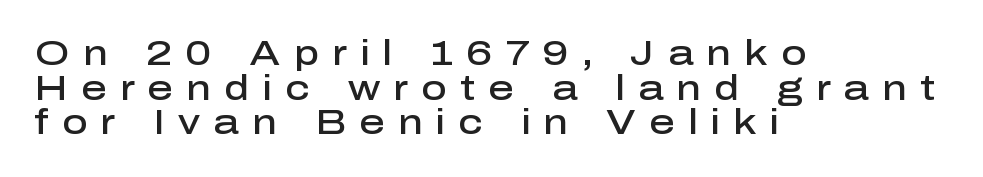
Q: Is the text bold? A: Semi-bold.
Q: Is the text italic (slanted)? A: No, it is upright.
Q: Is the typeface a serif or a sans-serif typeface? A: Sans-serif.
Q: Is the text underlined? A: No.
Q: How is the paragraph aligned? A: Left-aligned.
Q: Is the spacing between letters normal or unusually wide? A: Unusually wide.
Q: Is the spacing between lines tight, normal or loose? A: Tight.
Q: Width (condensed, normal, or wide)? A: Normal.
Q: Stroke contrast? A: Low.
Q: x-height? A: Medium.
Q: Monospaced? A: No.
